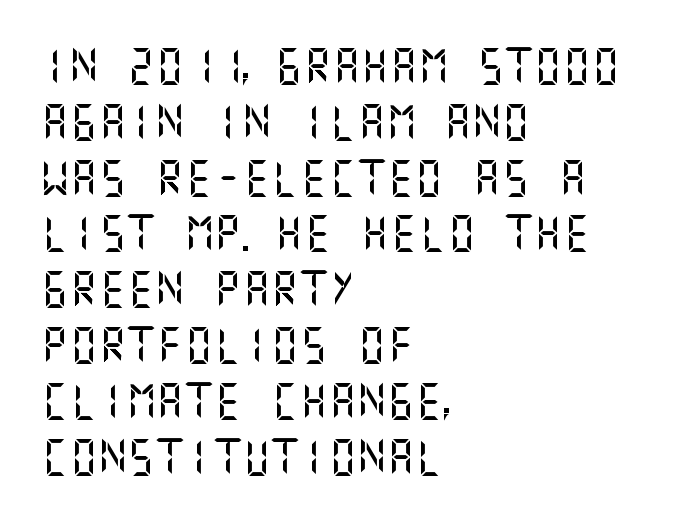
The image shows 36 px sans-serif type, upright; set left-aligned, normal line spacing (1.55x), normal letter spacing, not underlined; medium stroke contrast and a large x-height.
